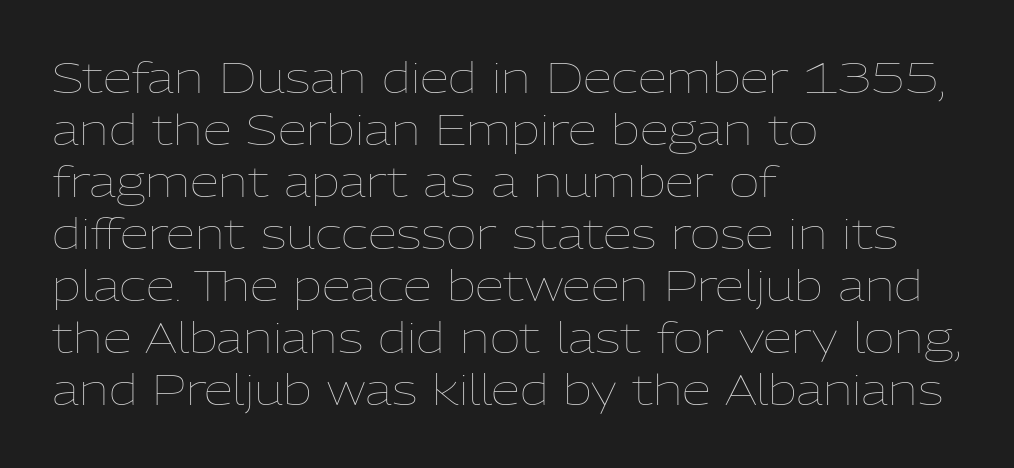
Plain, unruled lines of type. The paragraph shown leans on its left margin. The line texture is even and compact thanks to regular tracking. Italic? Not at all — the glyphs are vertical.
